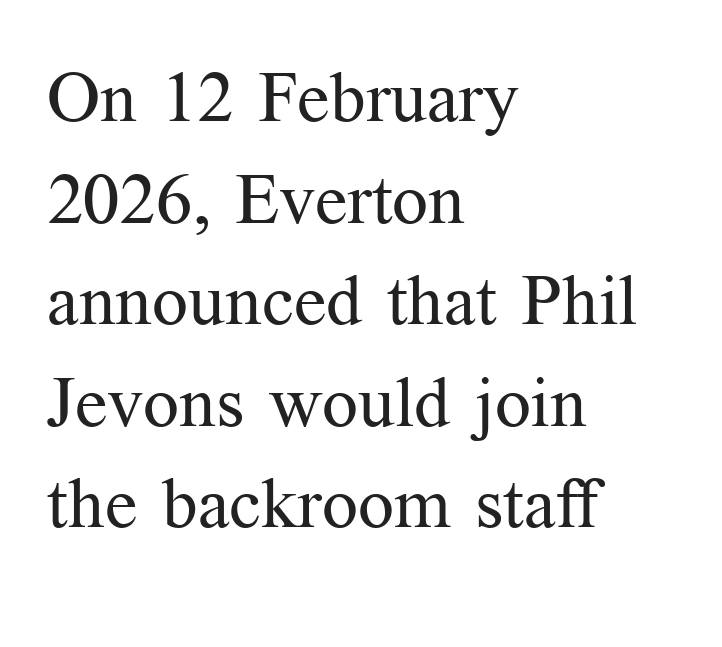
{"serif": "yes", "italic": "no", "bold": "no", "weight": "regular", "width": "normal", "stroke_contrast": "medium", "x_height": "medium", "monospaced": "no", "underline": "no", "align": "left", "line_spacing": "normal", "line_spacing_ratio": 1.43, "letter_spacing": "normal", "letter_spacing_em": 0.0, "glyph_px": 71}
